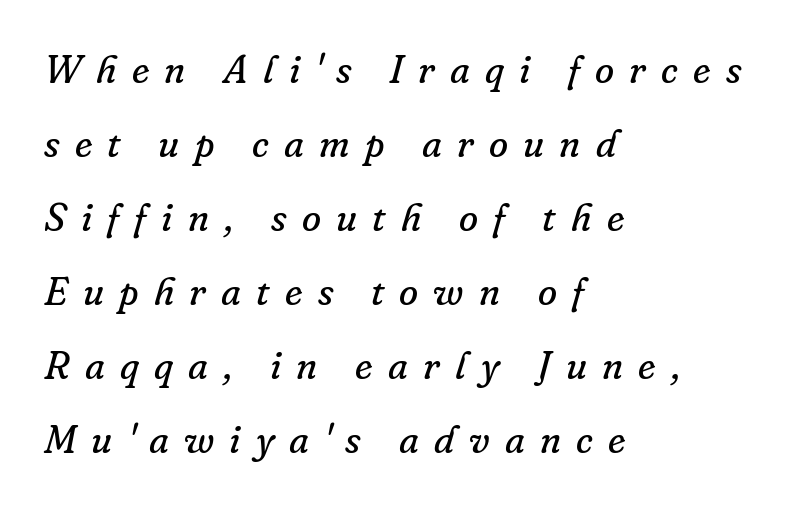
Q: Is the text bold? A: No.
Q: Is the text italic (slanted)? A: Yes, it leans right by about 16 degrees.
Q: Is the typeface a serif or a sans-serif typeface? A: Serif.
Q: Is the text underlined? A: No.
Q: How is the paragraph aligned? A: Left-aligned.
Q: Is the spacing between letters normal or unusually wide? A: Unusually wide.
Q: Is the spacing between lines tight, normal or loose? A: Loose.
Q: Width (condensed, normal, or wide)? A: Normal.
Q: Stroke contrast? A: Low.
Q: x-height? A: Small.
Q: Monospaced? A: No.
